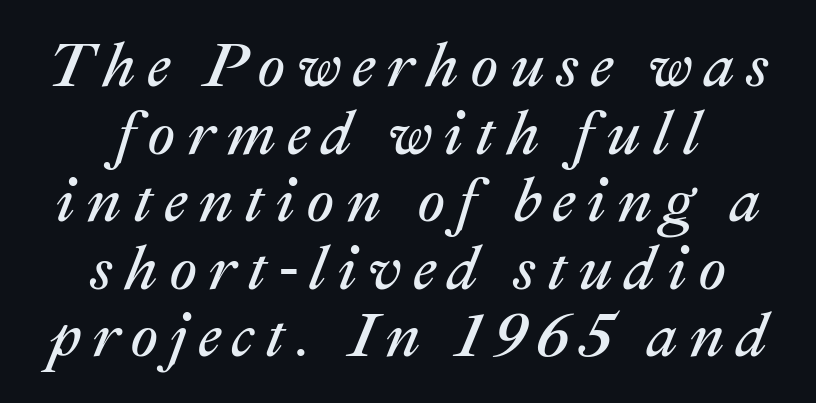
Q: Is the text bold? A: No.
Q: Is the text italic (slanted)? A: Yes, it leans right by about 22 degrees.
Q: Is the text underlined? A: No.
Q: How is the paragraph aligned? A: Centered.
Q: Is the spacing between lines tight, normal or loose? A: Tight.
Q: Width (condensed, normal, or wide)? A: Normal.
Q: Stroke contrast? A: Medium.
Q: x-height? A: Medium.
Q: Monospaced? A: No.
